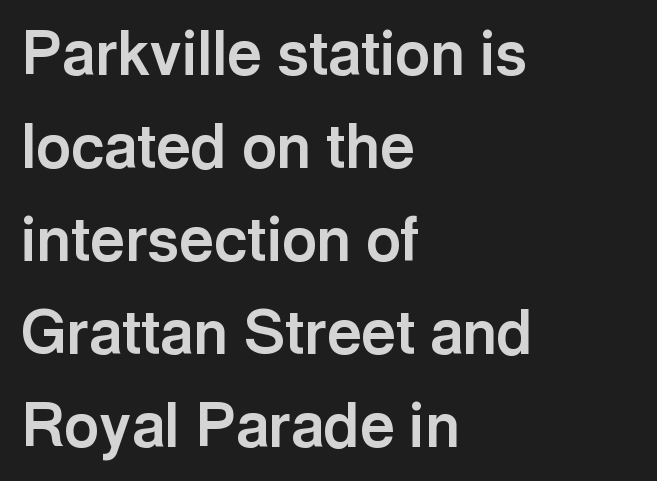
Line spacing here is normal. Teacher's note: observe the even left margin — that is flush-left alignment. Think of a printed novel: that variable character pitch is what you see here. Observe the absence of serifs on each vertical stroke in this sample.
